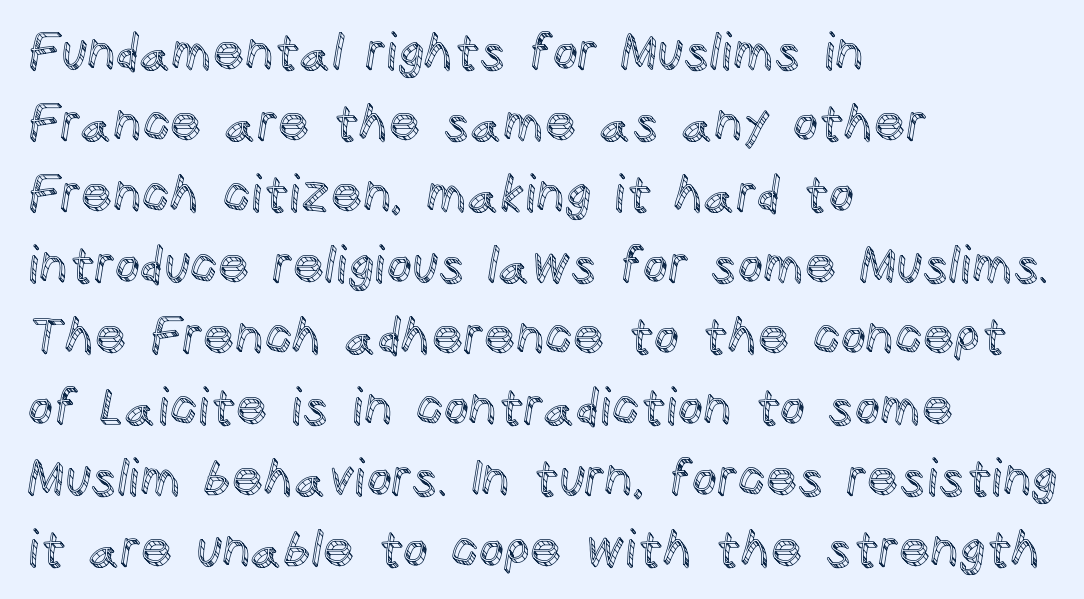
Notice how the passage keeps a crisp vertical edge on the left only. Do the characters align in a grid? No, the font is proportional. A normal amount of white space separates one row of letters from the next. Descenders are the only things crossing below the line. Tracking value appears to be zero — textbook default spacing.
